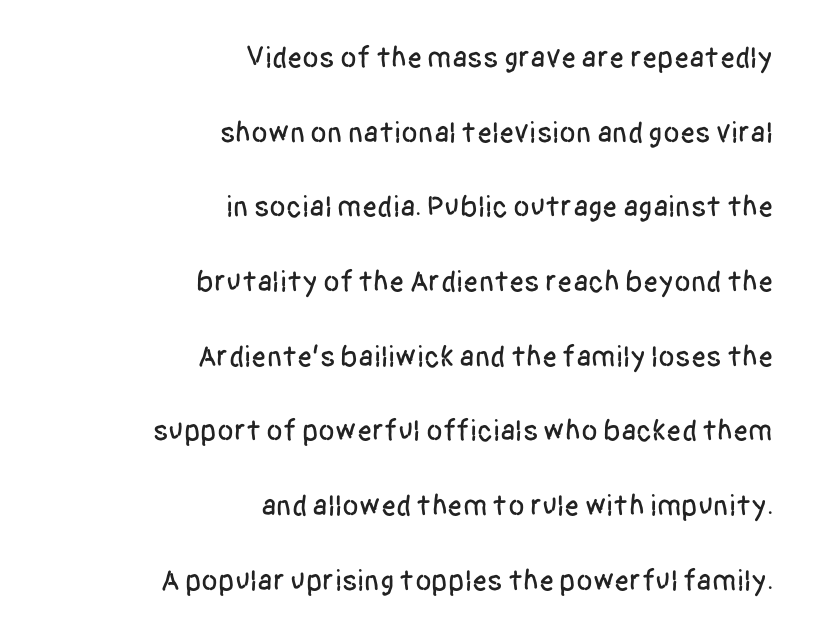
Q: Is the text italic (slanted)? A: No, it is upright.
Q: Is the typeface a serif or a sans-serif typeface? A: Sans-serif.
Q: Is the text underlined? A: No.
Q: How is the paragraph aligned? A: Right-aligned.
Q: Is the spacing between letters normal or unusually wide? A: Normal.
Q: Is the spacing between lines tight, normal or loose? A: Loose.
Q: Width (condensed, normal, or wide)? A: Condensed.
Q: Stroke contrast? A: Low.
Q: x-height? A: Large.
Q: Monospaced? A: No.
